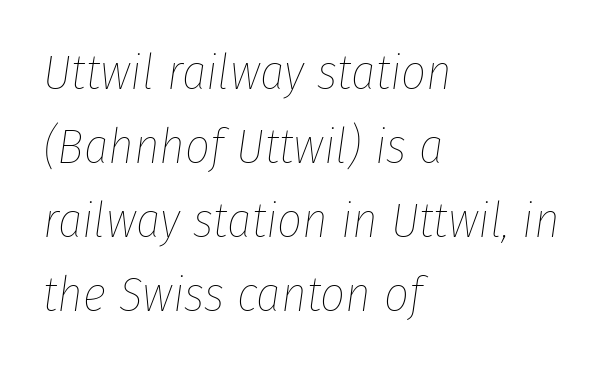
Quick note: underline off. Line spacing here is normal. These lines were composed using italics. Look at the tracking — it's just the regular setting, nothing added. Spacing verdict: proportional, widths tailored to each character. Is the stroke heavy? The answer is a plain regular-or-lighter.
